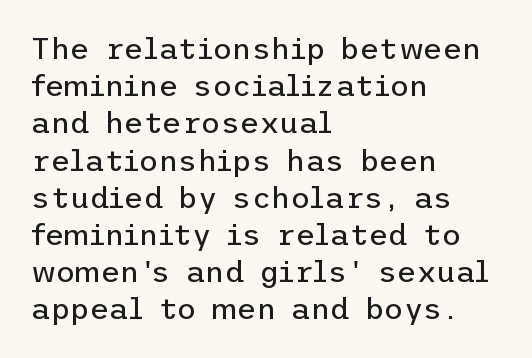
The image shows 30 px regular-weight sans-serif type, upright; set left-aligned, line spacing 1.24x, normal letter spacing, not underlined; low stroke contrast and a medium x-height.
